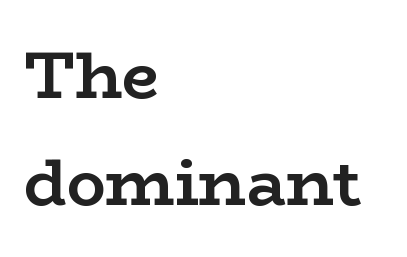
The specimen omits any rule beneath the text block's lines. The typesetter chose a ragged-right arrangement here. This is serif lettering, the kind often seen in printed books. Typesetter's note: full bold, strokes at maximum text heaviness. Posture: straight, roman, zero tilt.
